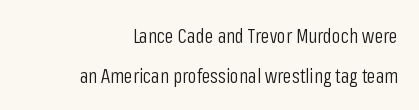
Casual observation: everything's shoved over to the right. Baseline-to-baseline distance is far greater than the letter height. The letters stand upright; this is a roman face. Does extra space separate the letters? No, they use regular spacing. The foot of each line stays bare and open. The strokes carry an ordinary text weight at most.
